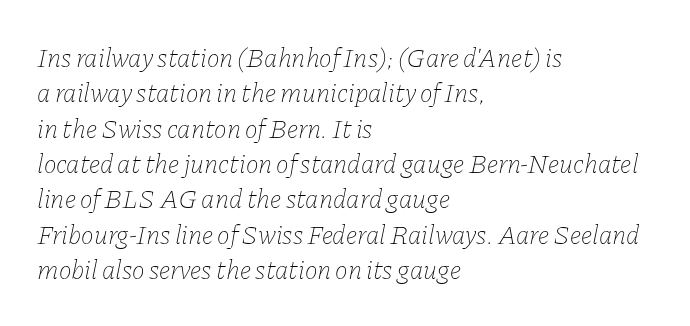
{"italic": "yes", "lean": "right", "slant_degrees": 11, "bold": "no", "underline": "no", "align": "left", "line_spacing": "normal", "line_spacing_ratio": 1.31, "letter_spacing": "normal", "letter_spacing_em": 0.0, "glyph_px": 27}
